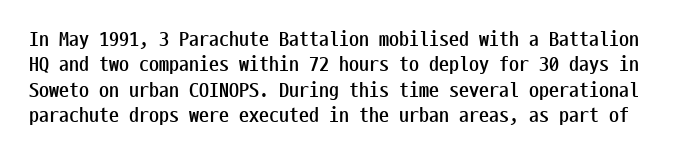
Is there any slant? The stems are plumb. Each row of text sits above clean, open space. Its strokes are broad and dark, the hallmark of bold type. Tracking value appears to be zero — textbook default spacing. Line spacing here is normal.
